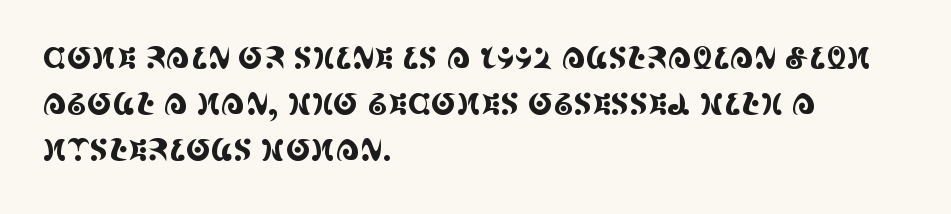
Q: Is the text italic (slanted)? A: No, it is upright.
Q: Is the typeface a serif or a sans-serif typeface? A: Serif.
Q: Is the text underlined? A: No.
Q: How is the paragraph aligned? A: Left-aligned.
Q: Is the spacing between letters normal or unusually wide? A: Normal.
Q: Is the spacing between lines tight, normal or loose? A: Normal.
Q: Width (condensed, normal, or wide)? A: Condensed.
Q: x-height? A: Large.
Q: Monospaced? A: No.
